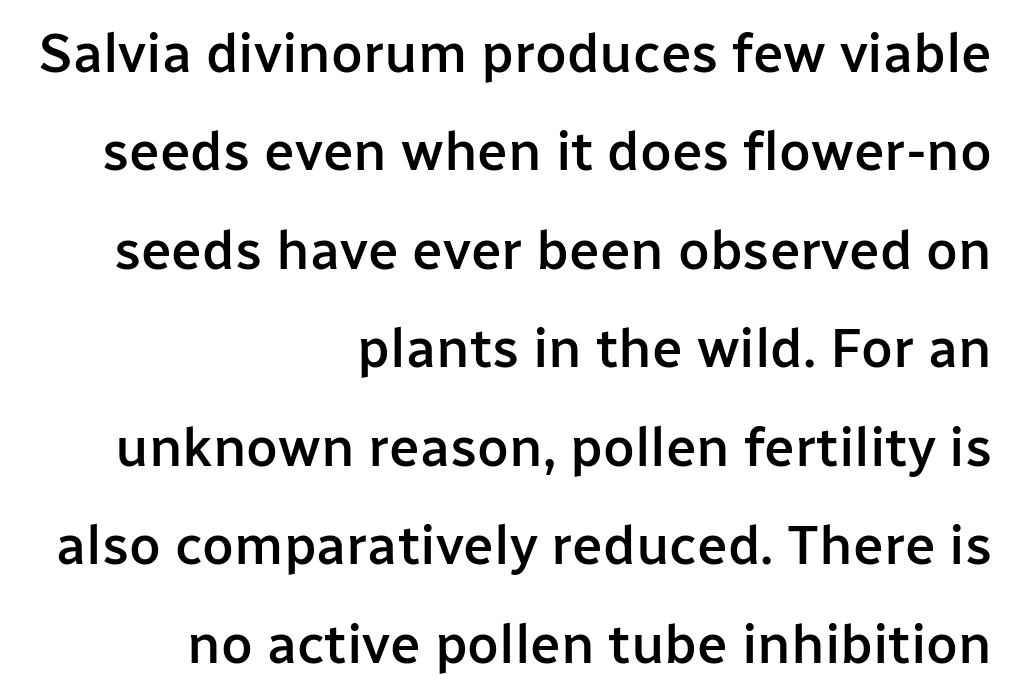
{"serif": "no", "italic": "no", "bold": "semi", "weight": "semibold", "width": "normal", "stroke_contrast": "low", "x_height": "medium", "monospaced": "no", "underline": "no", "align": "right", "line_spacing_ratio": 1.79, "letter_spacing": "normal", "letter_spacing_em": 0.0, "glyph_px": 55}
